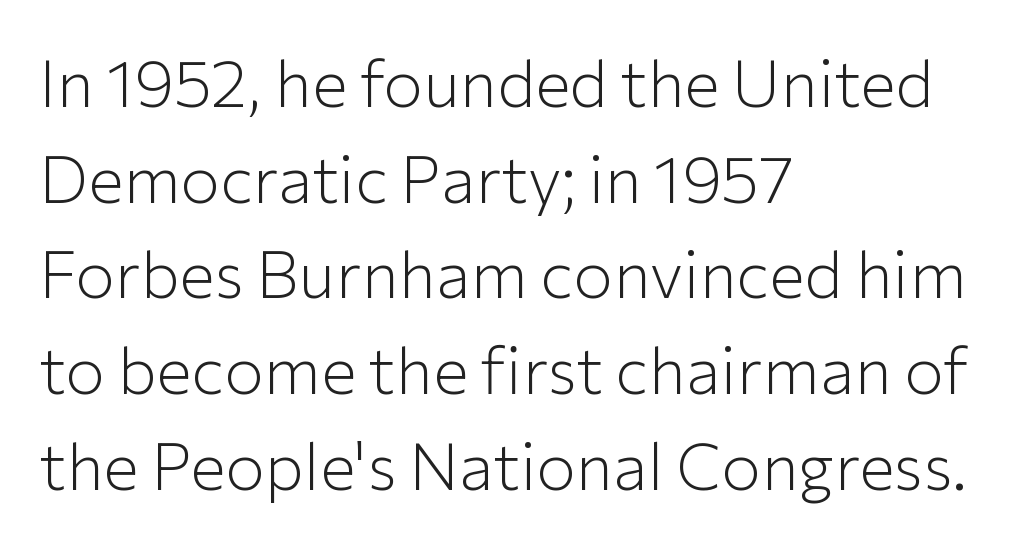
The image shows 66 px light sans-serif type, upright; set left-aligned, normal line spacing (1.45x), normal letter spacing, not underlined; low stroke contrast and a medium x-height.
